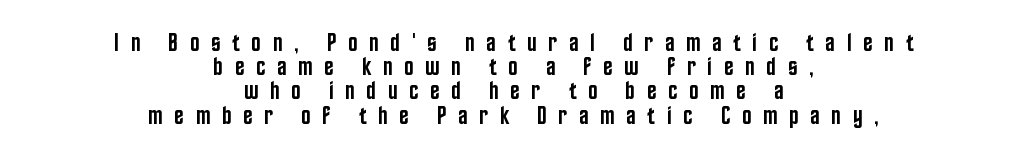
When letters stand straight like this, we call the style roman or upright. Each line is balanced around a shared central axis. Short note: letters widely spaced. The words here are not underlined. Weight check: semibold — heavier than regular, not quite bold.
